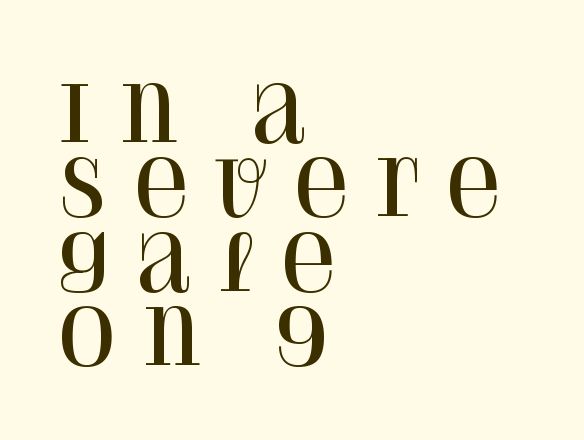
The image shows 76 px serif type, upright; set left-aligned, tight line spacing (0.98x), unusually wide letter spacing (+0.27 em), not underlined; high stroke contrast and a large x-height.
